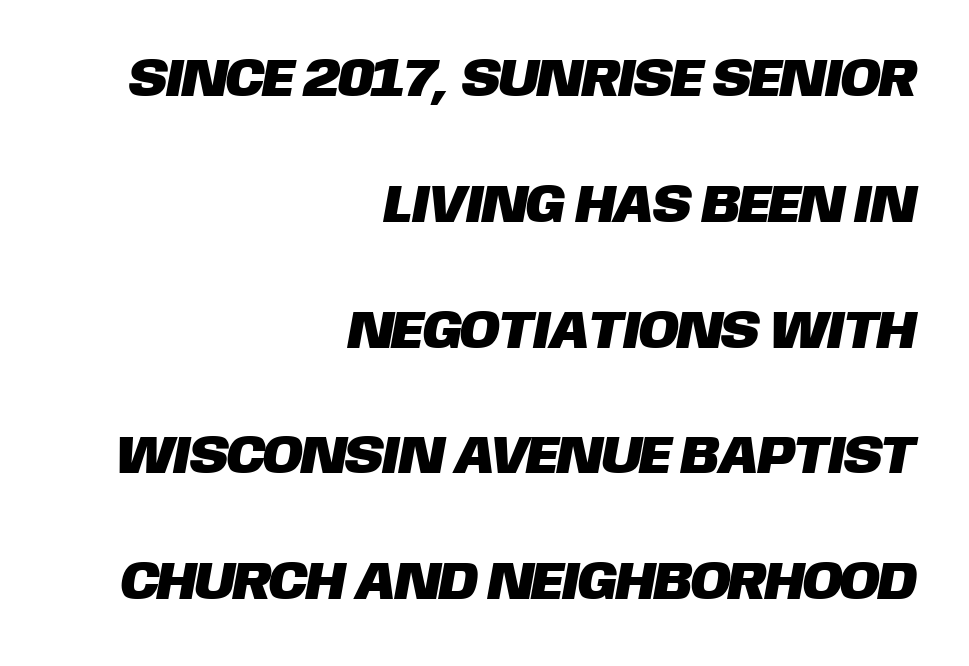
{"serif": "no", "width": "normal", "stroke_contrast": "low", "x_height": "large", "monospaced": "no", "underline": "no", "align": "right", "line_spacing": "loose", "line_spacing_ratio": 2.33, "letter_spacing": "normal", "letter_spacing_em": 0.0, "glyph_px": 54}
